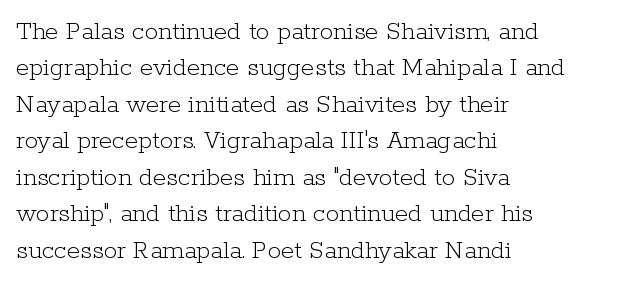
Upright lettering throughout. Reading down the column, the eye jumps a familiar distance to each next line. The typesetting does not lean heavy: it is not bold. Horizontal alignment here is leftward, the default for most running prose. The space directly below the letters is spotless. Glyph-to-glyph distance matches everyday printed text.
